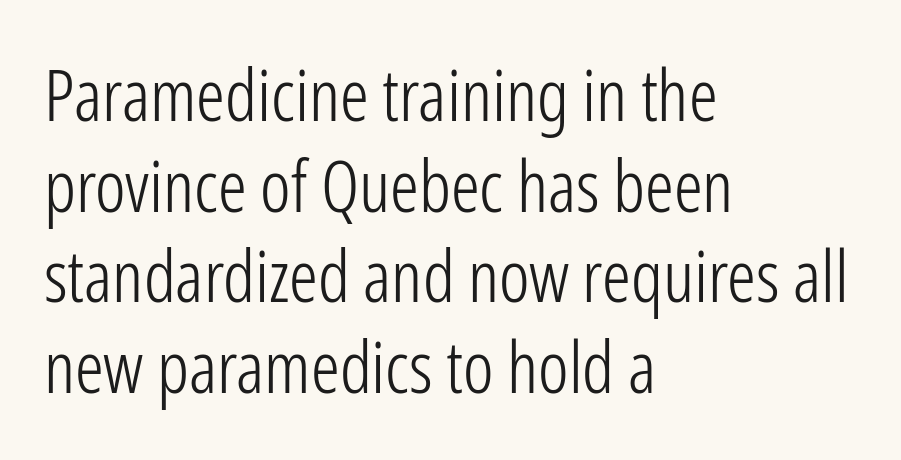
Q: Is the text bold? A: No.
Q: Is the text italic (slanted)? A: No, it is upright.
Q: Is the typeface a serif or a sans-serif typeface? A: Sans-serif.
Q: Is the text underlined? A: No.
Q: How is the paragraph aligned? A: Left-aligned.
Q: Is the spacing between letters normal or unusually wide? A: Normal.
Q: Is the spacing between lines tight, normal or loose? A: Normal.
Q: Width (condensed, normal, or wide)? A: Condensed.
Q: Stroke contrast? A: Low.
Q: x-height? A: Medium.
Q: Monospaced? A: No.
